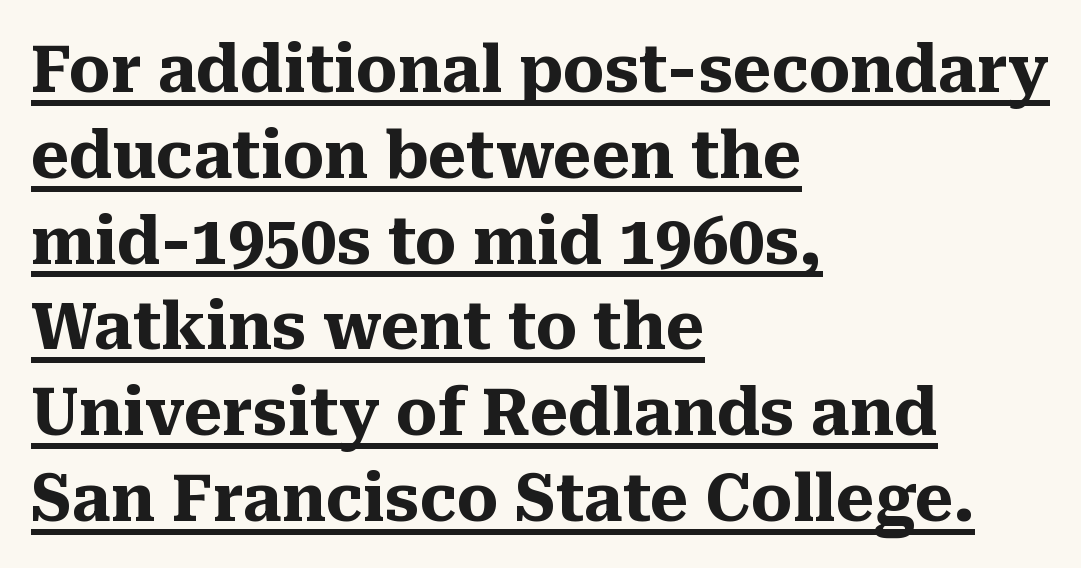
Q: Is the text bold? A: Yes.
Q: Is the text italic (slanted)? A: No, it is upright.
Q: Is the typeface a serif or a sans-serif typeface? A: Serif.
Q: Is the text underlined? A: Yes.
Q: How is the paragraph aligned? A: Left-aligned.
Q: Is the spacing between letters normal or unusually wide? A: Normal.
Q: Is the spacing between lines tight, normal or loose? A: Normal.
Q: Width (condensed, normal, or wide)? A: Normal.
Q: Stroke contrast? A: Medium.
Q: x-height? A: Medium.
Q: Monospaced? A: No.
